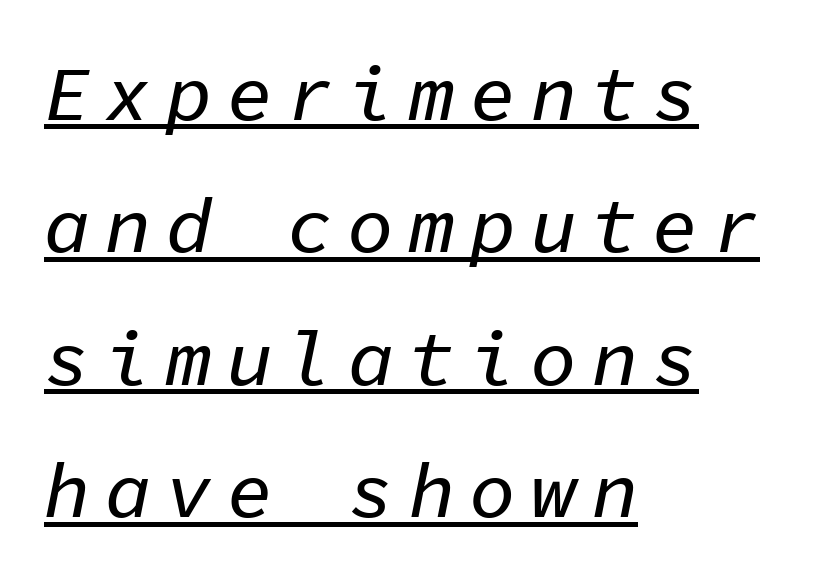
Does the lettering tilt? It does — this is italic. The rendering uses the underline text-decoration. Here the designer chose a console-style face with uniform glyph widths. Which margin do the lines hug? The left one — the right edge is uneven.
